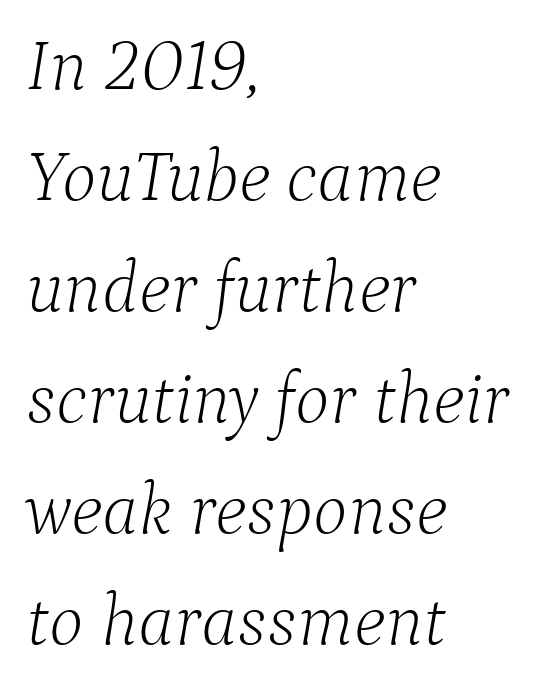
The image shows 73 px light serif type, italic (leaning right); set left-aligned, normal line spacing (1.52x), normal letter spacing, not underlined; low stroke contrast and a medium x-height.
